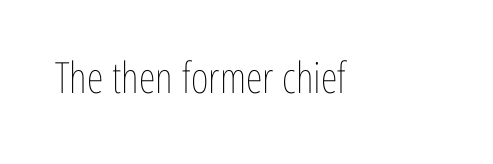
Q: Is the text bold? A: No.
Q: Is the text italic (slanted)? A: No, it is upright.
Q: Is the text underlined? A: No.
Q: Is the spacing between letters normal or unusually wide? A: Normal.
Q: Width (condensed, normal, or wide)? A: Condensed.
Q: Stroke contrast? A: Low.
Q: x-height? A: Medium.
Q: Monospaced? A: No.
